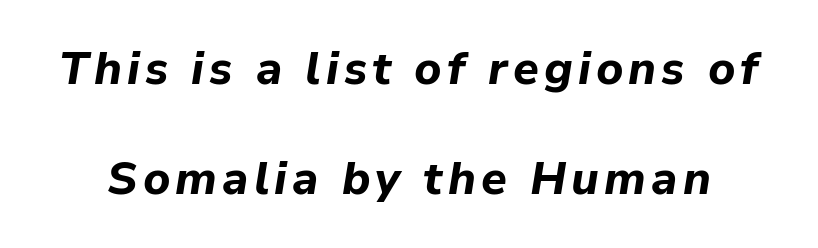
Q: Is the text bold? A: Yes.
Q: Is the text italic (slanted)? A: Yes, it leans right by about 9 degrees.
Q: Is the text underlined? A: No.
Q: Is the spacing between lines tight, normal or loose? A: Loose.
Q: Width (condensed, normal, or wide)? A: Normal.
Q: Stroke contrast? A: Low.
Q: x-height? A: Medium.
Q: Monospaced? A: No.
